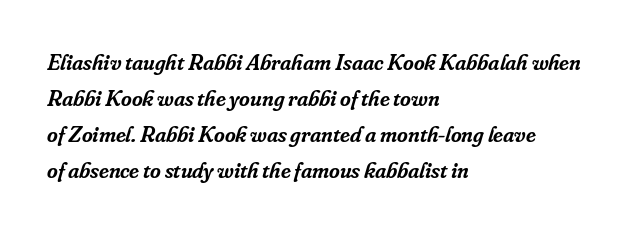
{"italic": "yes", "lean": "right", "slant_degrees": 16, "bold": "semi", "underline": "no", "align": "left", "line_spacing": "normal", "line_spacing_ratio": 1.56, "letter_spacing": "normal", "letter_spacing_em": 0.0, "glyph_px": 23}
